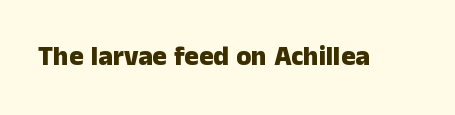
Q: Is the text bold? A: Yes.
Q: Is the text italic (slanted)? A: No, it is upright.
Q: Is the text underlined? A: No.
Q: Is the spacing between letters normal or unusually wide? A: Normal.
